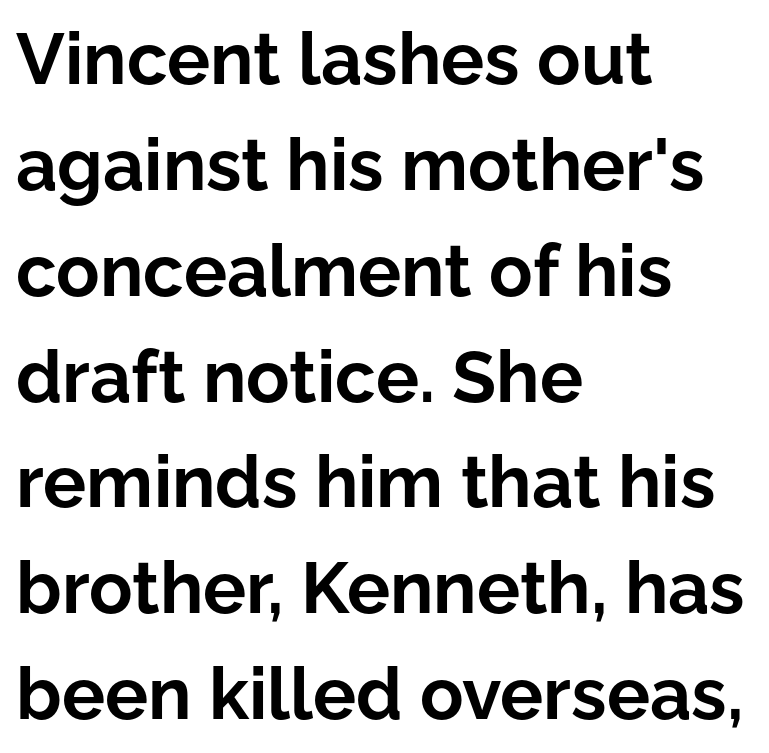
Q: Is the text bold? A: Yes.
Q: Is the text italic (slanted)? A: No, it is upright.
Q: Is the typeface a serif or a sans-serif typeface? A: Sans-serif.
Q: Is the text underlined? A: No.
Q: How is the paragraph aligned? A: Left-aligned.
Q: Is the spacing between letters normal or unusually wide? A: Normal.
Q: Is the spacing between lines tight, normal or loose? A: Normal.
Q: Width (condensed, normal, or wide)? A: Normal.
Q: Stroke contrast? A: Low.
Q: x-height? A: Medium.
Q: Monospaced? A: No.
